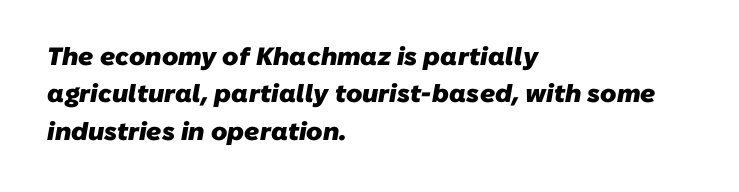
The glyphs have the mass of a bold cut. The vertical gap from one line to the next is medium. The passage shown is not underscored anywhere. Default kerning and tracking; the words read as compact shapes. Line starts are locked; line ends wander.
